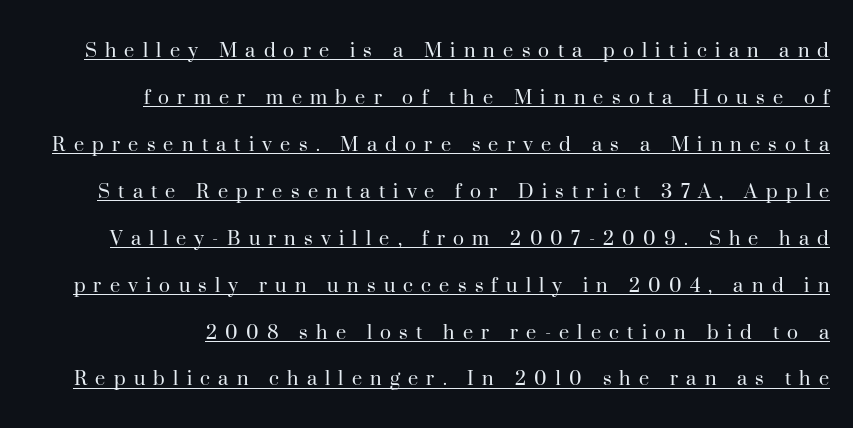
{"italic": "no", "bold": "no", "underline": "yes", "line_spacing": "loose", "line_spacing_ratio": 2.04, "letter_spacing": "wide", "letter_spacing_em": 0.36, "glyph_px": 23}
